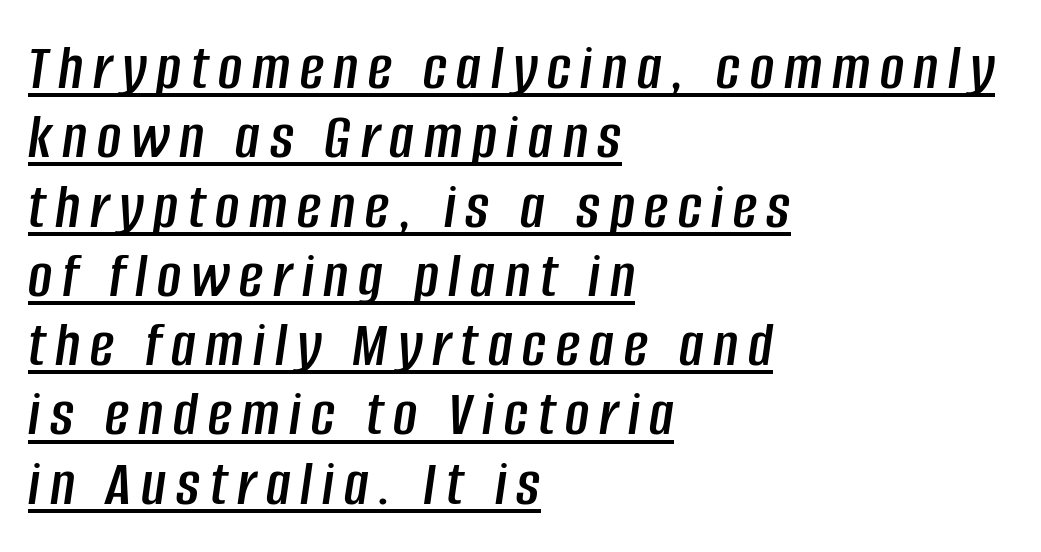
{"italic": "yes", "lean": "right", "slant_degrees": 8, "width": "condensed", "stroke_contrast": "low", "x_height": "large", "monospaced": "no", "underline": "yes", "align": "left", "line_spacing": "tight", "line_spacing_ratio": 1.05, "glyph_px": 66}
